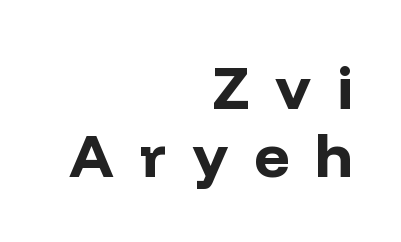
{"serif": "no", "italic": "no", "bold": "yes", "weight": "bold", "width": "normal", "stroke_contrast": "low", "x_height": "medium", "monospaced": "no", "underline": "no", "align": "right", "line_spacing": "tight", "line_spacing_ratio": 1.12, "letter_spacing": "wide", "letter_spacing_em": 0.43, "glyph_px": 61}
